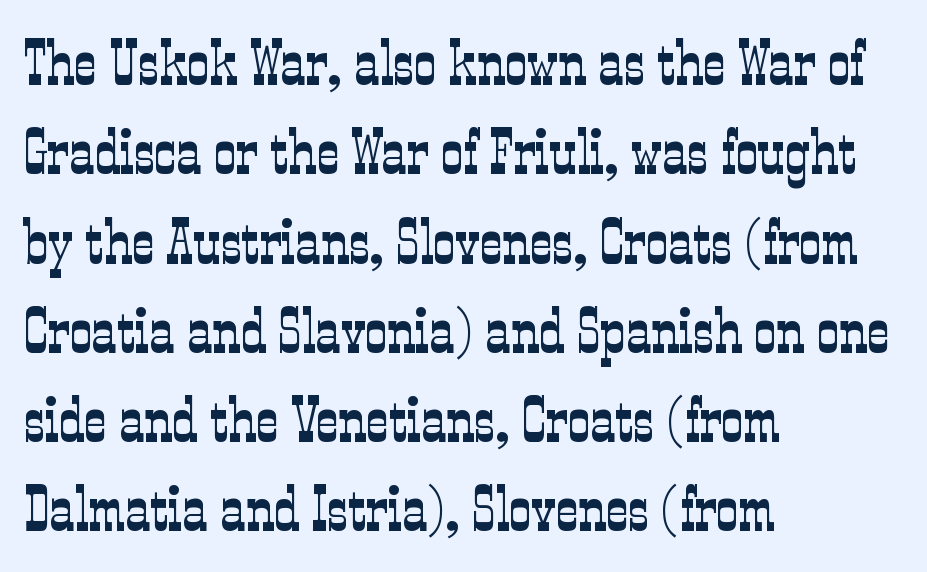
Visually the block forms a straight wall on the left and a jagged coastline on the right. Tracking here is standard; glyphs follow each other at the usual distance. Character widths vary here, with narrow letters taking less room than wide ones. Are there feet on the stems? There are — it's a serif.
